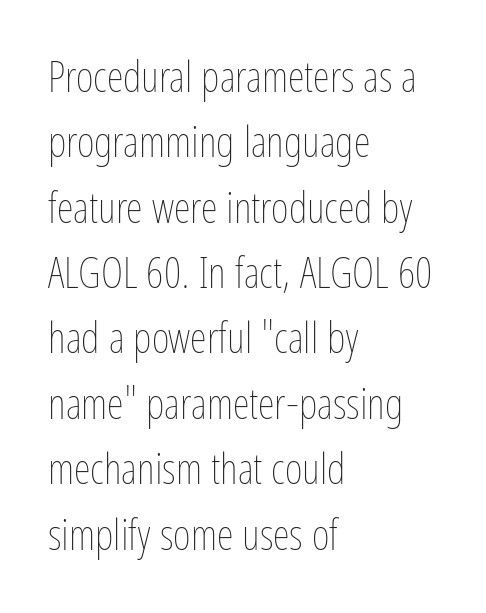
Q: Is the text bold? A: No.
Q: Is the text italic (slanted)? A: No, it is upright.
Q: Is the text underlined? A: No.
Q: How is the paragraph aligned? A: Left-aligned.
Q: Is the spacing between letters normal or unusually wide? A: Normal.
Q: Is the spacing between lines tight, normal or loose? A: Normal.
Q: Width (condensed, normal, or wide)? A: Condensed.
Q: Stroke contrast? A: Low.
Q: x-height? A: Medium.
Q: Monospaced? A: No.
